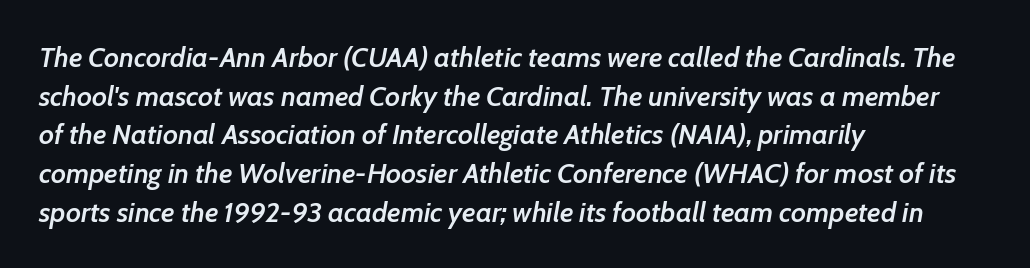
Q: Is the text bold? A: Semi-bold.
Q: Is the text italic (slanted)? A: Yes, it leans right by about 7 degrees.
Q: Is the text underlined? A: No.
Q: How is the paragraph aligned? A: Left-aligned.
Q: Is the spacing between letters normal or unusually wide? A: Normal.
Q: Is the spacing between lines tight, normal or loose? A: Normal.
Q: Width (condensed, normal, or wide)? A: Normal.
Q: Stroke contrast? A: Low.
Q: x-height? A: Medium.
Q: Monospaced? A: No.
